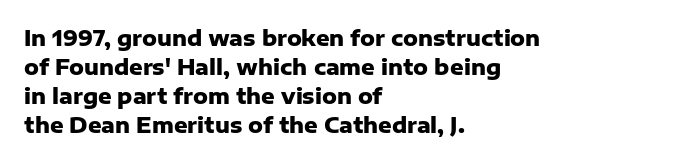
The image shows 21 px bold type, upright; set left-aligned, normal line spacing (1.38x), normal letter spacing, not underlined.
